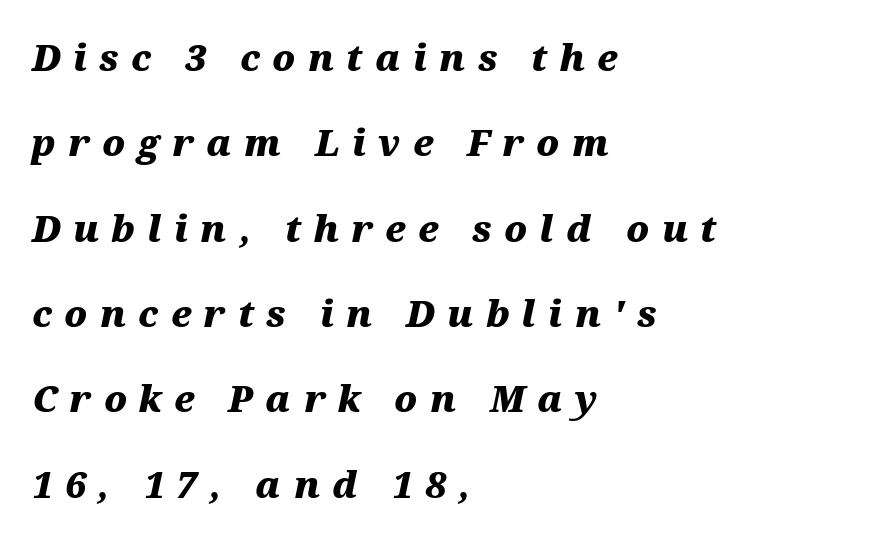
{"italic": "yes", "lean": "right", "slant_degrees": 12, "bold": "yes", "weight": "heavy", "width": "wide", "stroke_contrast": "medium", "x_height": "medium", "monospaced": "no", "underline": "no", "align": "left", "line_spacing": "loose", "line_spacing_ratio": 2.37, "letter_spacing": "wide", "letter_spacing_em": 0.34, "glyph_px": 36}
